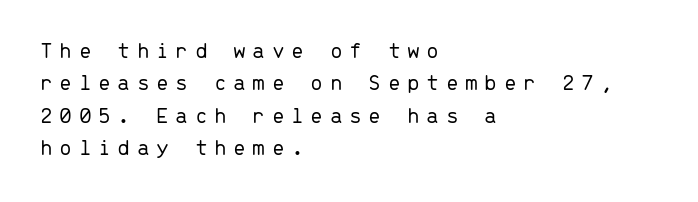
These lines were composed using upright roman letters. Characters follow at a spacing far wider than the type designer built in. Where is the straight margin? On the left. Letters have the restrained weight of plain body copy at most. Honestly, the row spacing looks completely unremarkable. Only glyphs here, with clear space below each row.
